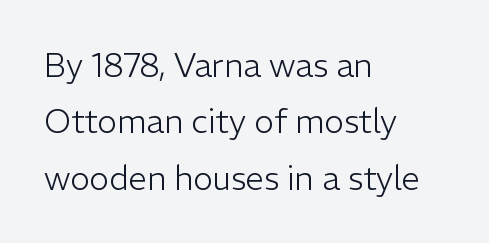
Q: Is the text bold? A: No.
Q: Is the text italic (slanted)? A: No, it is upright.
Q: Is the typeface a serif or a sans-serif typeface? A: Sans-serif.
Q: Is the text underlined? A: No.
Q: How is the paragraph aligned? A: Left-aligned.
Q: Is the spacing between letters normal or unusually wide? A: Normal.
Q: Width (condensed, normal, or wide)? A: Normal.
Q: Stroke contrast? A: Low.
Q: x-height? A: Medium.
Q: Monospaced? A: No.
